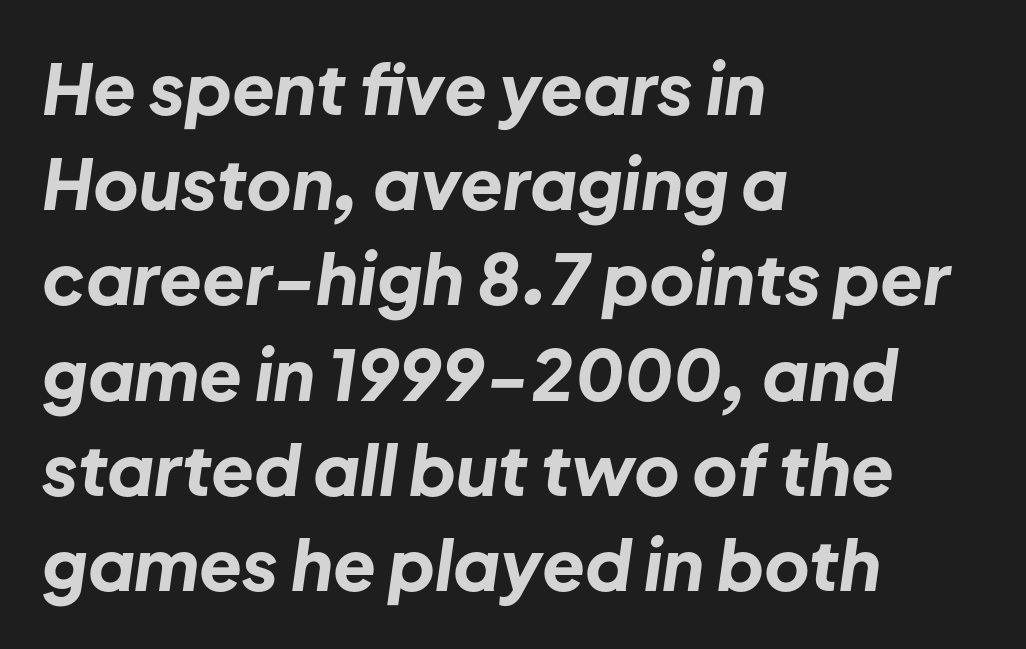
{"italic": "yes", "lean": "right", "slant_degrees": 8, "bold": "yes", "weight": "bold", "width": "normal", "stroke_contrast": "low", "x_height": "medium", "monospaced": "no", "underline": "no", "align": "left", "line_spacing": "normal", "line_spacing_ratio": 1.36, "letter_spacing": "normal", "letter_spacing_em": 0.0, "glyph_px": 70}
